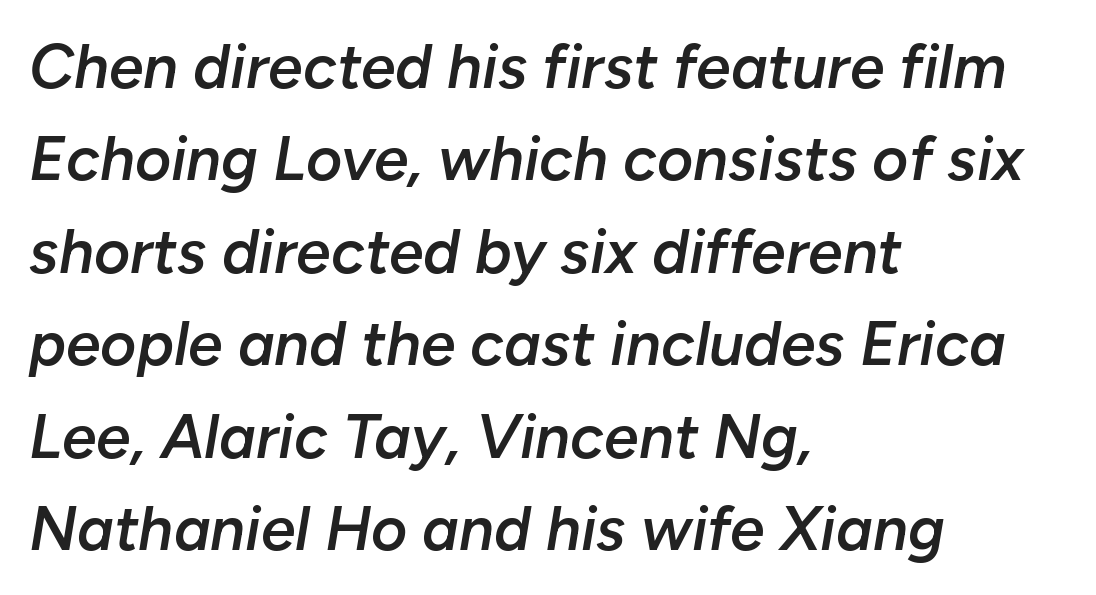
Q: Is the text bold? A: Semi-bold.
Q: Is the text italic (slanted)? A: Yes, it leans right by about 10 degrees.
Q: Is the text underlined? A: No.
Q: How is the paragraph aligned? A: Left-aligned.
Q: Is the spacing between letters normal or unusually wide? A: Normal.
Q: Is the spacing between lines tight, normal or loose? A: Normal.
Q: Width (condensed, normal, or wide)? A: Normal.
Q: Stroke contrast? A: Low.
Q: x-height? A: Medium.
Q: Monospaced? A: No.
